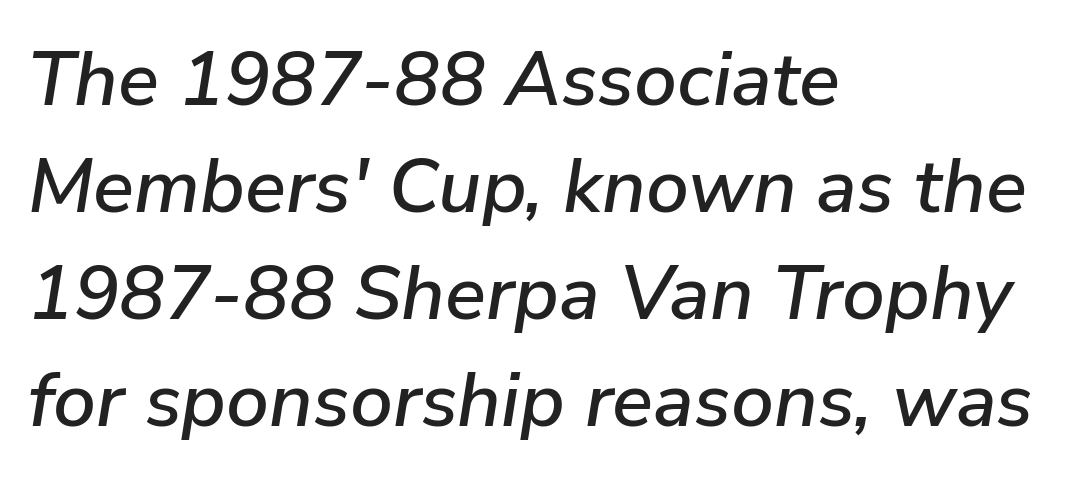
Q: Is the text italic (slanted)? A: Yes, it leans right by about 9 degrees.
Q: Is the text underlined? A: No.
Q: How is the paragraph aligned? A: Left-aligned.
Q: Is the spacing between letters normal or unusually wide? A: Normal.
Q: Is the spacing between lines tight, normal or loose? A: Normal.
Q: Width (condensed, normal, or wide)? A: Normal.
Q: Stroke contrast? A: Low.
Q: x-height? A: Medium.
Q: Monospaced? A: No.
